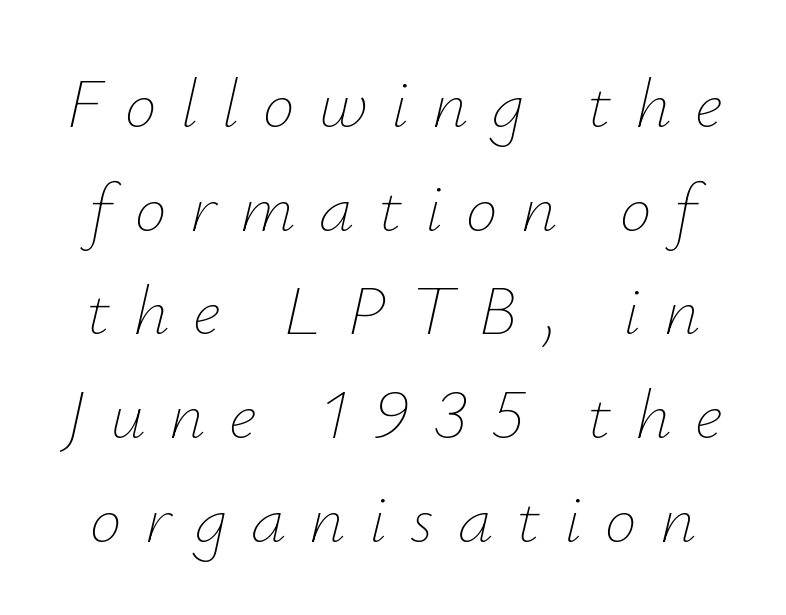
Q: Is the text bold? A: No.
Q: Is the text italic (slanted)? A: Yes, it leans right by about 12 degrees.
Q: Is the text underlined? A: No.
Q: Is the spacing between letters normal or unusually wide? A: Unusually wide.
Q: Is the spacing between lines tight, normal or loose? A: Normal.
Q: Width (condensed, normal, or wide)? A: Normal.
Q: Stroke contrast? A: Low.
Q: x-height? A: Small.
Q: Monospaced? A: No.
